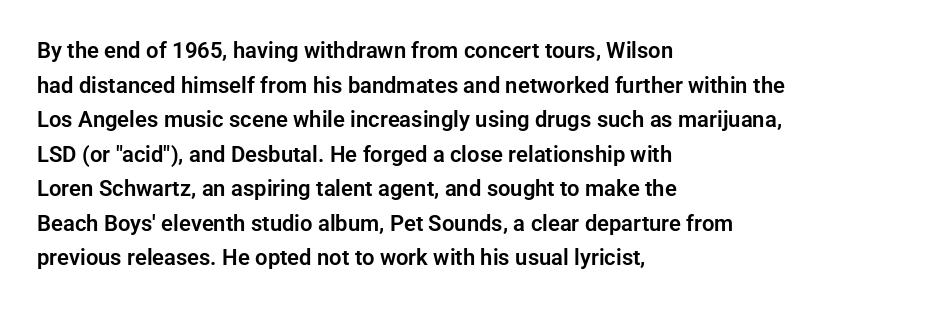
The setting favours the left margin, as ordinary paragraphs usually do. The letters stand straight up with perfectly vertical stems. Baseline-to-baseline distance is the conventional proportion of letter height. Beneath every word, the page is bare. Is the letter spacing exaggerated? No — it looks like the ordinary default.
